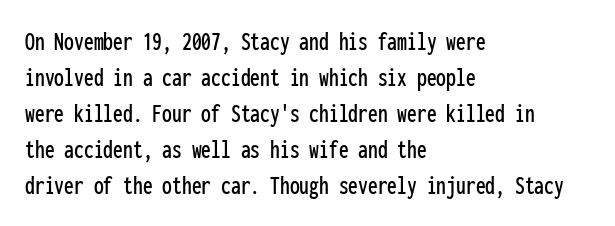
{"serif": "no", "italic": "no", "width": "condensed", "stroke_contrast": "low", "x_height": "medium", "monospaced": "yes", "underline": "no", "align": "left", "line_spacing": "normal", "line_spacing_ratio": 1.29, "letter_spacing": "normal", "letter_spacing_em": 0.0, "glyph_px": 28}
